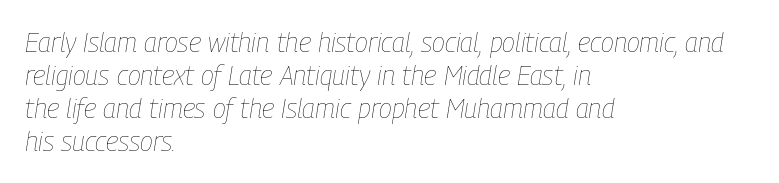
{"italic": "yes", "lean": "right", "slant_degrees": 9, "bold": "no", "underline": "no", "align": "left", "line_spacing_ratio": 1.22, "letter_spacing": "normal", "letter_spacing_em": 0.0, "glyph_px": 27}
